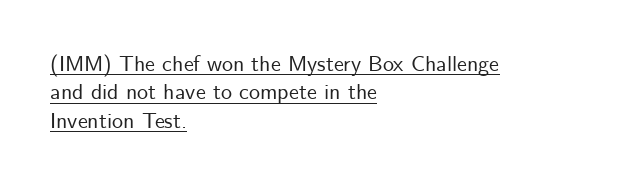
The image shows 22 px text type, upright; set left-aligned, normal line spacing (1.29x), normal letter spacing, underlined.
